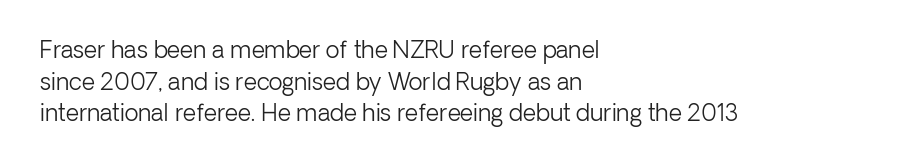
Q: Is the text bold? A: No.
Q: Is the text italic (slanted)? A: No, it is upright.
Q: Is the text underlined? A: No.
Q: How is the paragraph aligned? A: Left-aligned.
Q: Is the spacing between letters normal or unusually wide? A: Normal.
Q: Is the spacing between lines tight, normal or loose? A: Normal.
